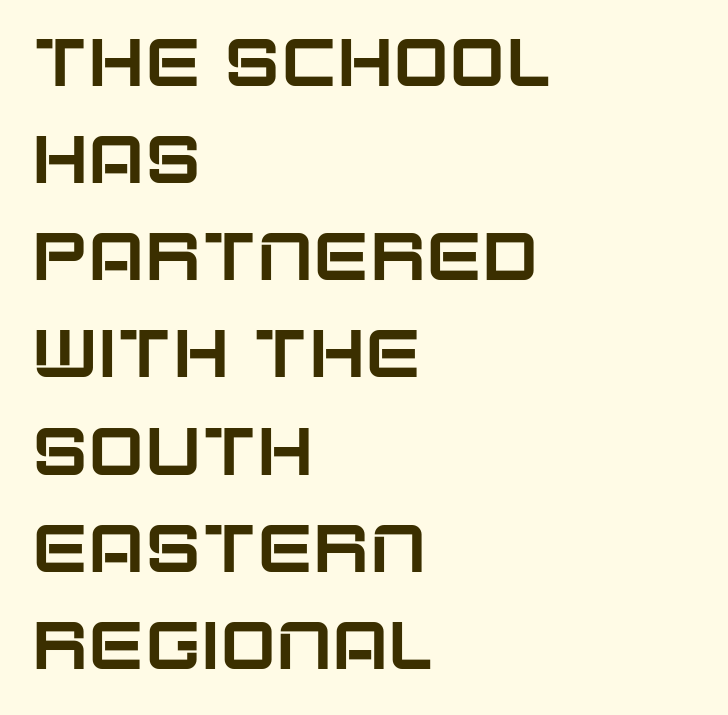
The image shows 67 px sans-serif type, upright; set left-aligned, normal line spacing (1.45x), normal letter spacing, not underlined; low stroke contrast and a large x-height.
